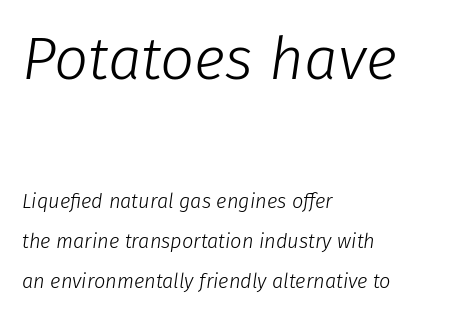
What stands out about the letter spacing? Nothing — it is the standard amount. This sample has the flowing, uneven cadence of proportional lettering. Lines of text with bare space underneath. Left-aligned paragraph, ragged on the right.
